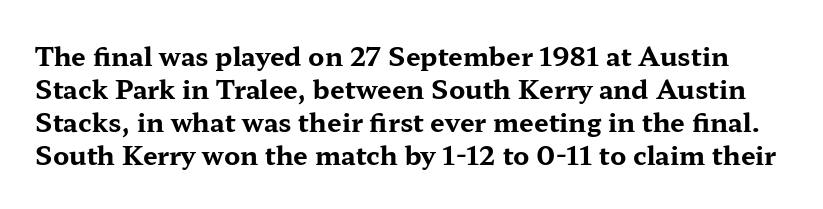
This sample keeps an unexceptional amount of space between lines. In terms of weight, the rendering is a true, heavy bold. Short note: letters normally spaced. Plain, unruled lines of type.
